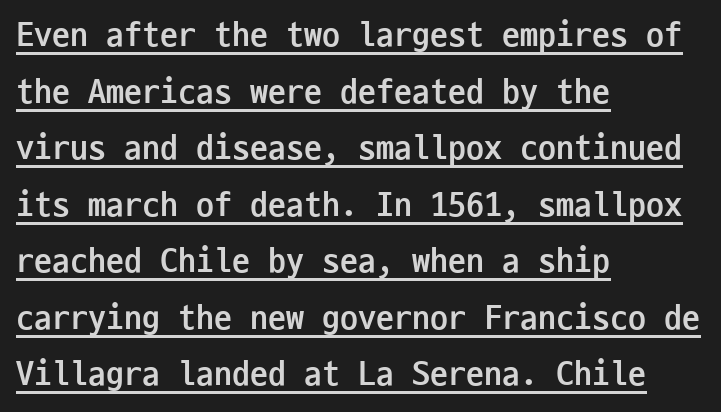
The image shows 36 px semibold, condensed sans-serif type, upright, monospaced; set left-aligned, normal line spacing (1.57x), normal letter spacing, underlined; low stroke contrast and a medium x-height.
